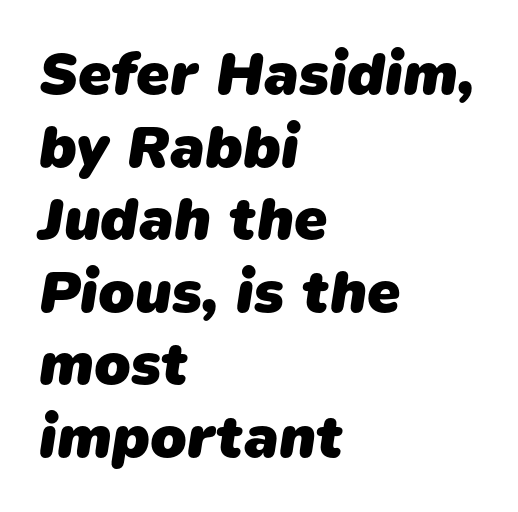
The image shows 60 px heavy sans-serif type; set left-aligned, line spacing 1.21x, normal letter spacing, not underlined; low stroke contrast and a medium x-height.
